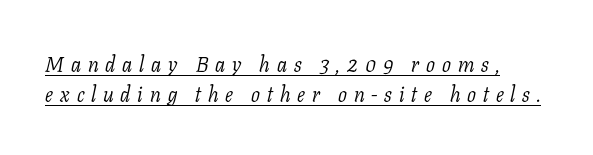
The image shows 21 px text type, italic (leaning right); set normal line spacing (1.43x), unusually wide letter spacing (+0.33 em), underlined.
